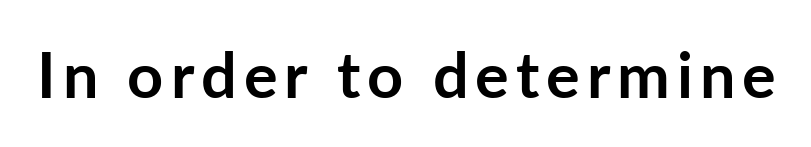
{"serif": "no", "italic": "no", "bold": "yes", "weight": "semibold", "width": "normal", "stroke_contrast": "low", "x_height": "medium", "monospaced": "no", "underline": "no", "glyph_px": 63}
